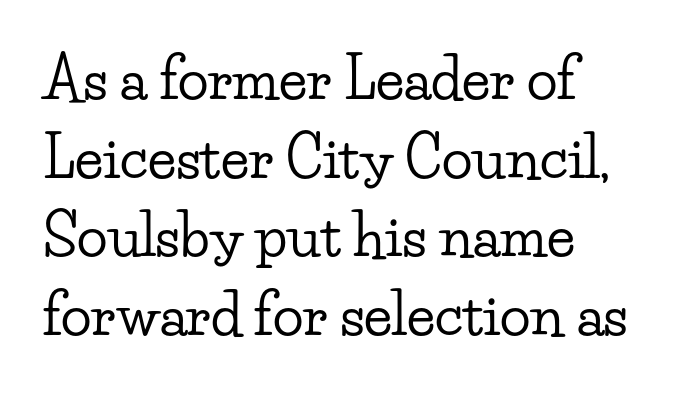
The image shows 57 px wide serif type, upright; set left-aligned, normal line spacing (1.38x), normal letter spacing, not underlined; low stroke contrast and a small x-height.
